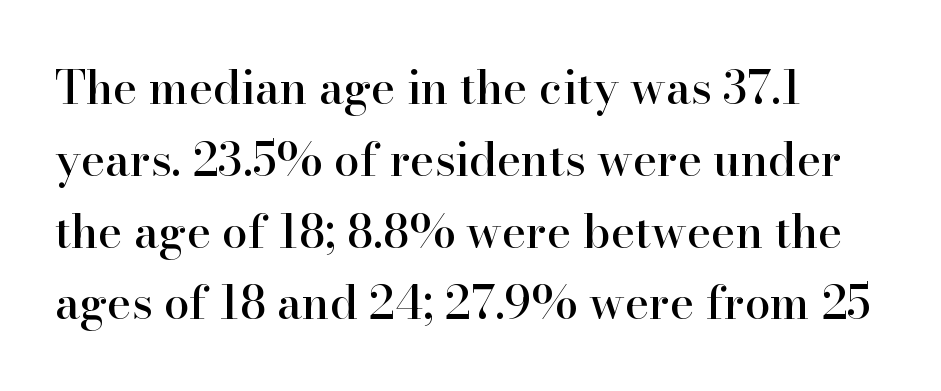
Q: Is the text italic (slanted)? A: No, it is upright.
Q: Is the typeface a serif or a sans-serif typeface? A: Serif.
Q: Is the text underlined? A: No.
Q: How is the paragraph aligned? A: Left-aligned.
Q: Is the spacing between letters normal or unusually wide? A: Normal.
Q: Is the spacing between lines tight, normal or loose? A: Normal.
Q: Width (condensed, normal, or wide)? A: Normal.
Q: Stroke contrast? A: High.
Q: x-height? A: Small.
Q: Monospaced? A: No.
